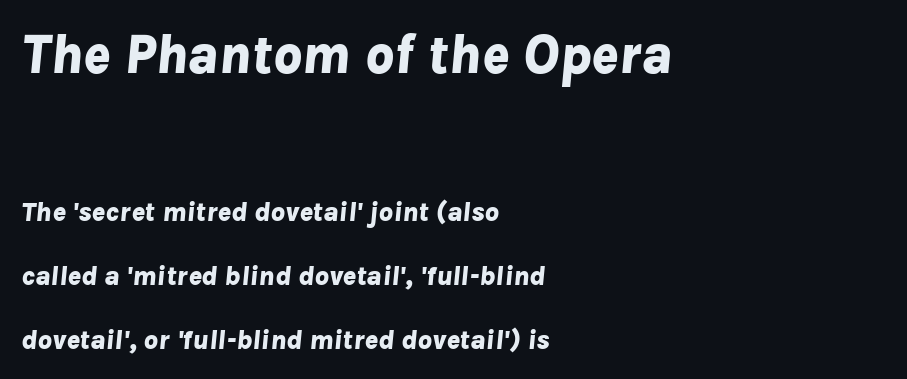
{"italic": "yes", "lean": "right", "slant_degrees": 8, "bold": "yes", "weight": "bold", "width": "normal", "stroke_contrast": "low", "x_height": "medium", "monospaced": "no", "underline": "no", "align": "left", "line_spacing": "loose", "line_spacing_ratio": 2.3, "letter_spacing": "normal", "letter_spacing_em": 0.0, "larger_block": "first", "size_ratio": 2.0, "glyph_px": 56}
